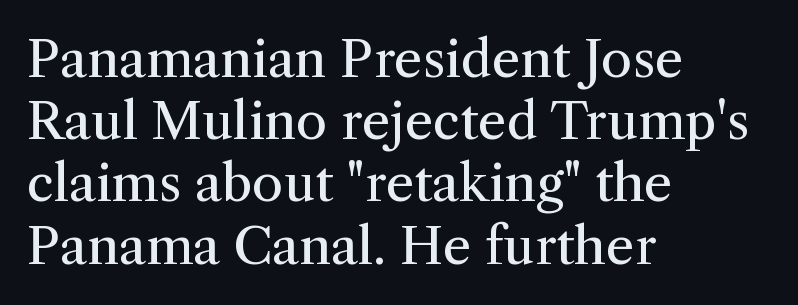
The image shows 51 px regular-weight serif type, upright; set left-aligned, line spacing 1.22x, normal letter spacing, not underlined; medium stroke contrast and a medium x-height.
